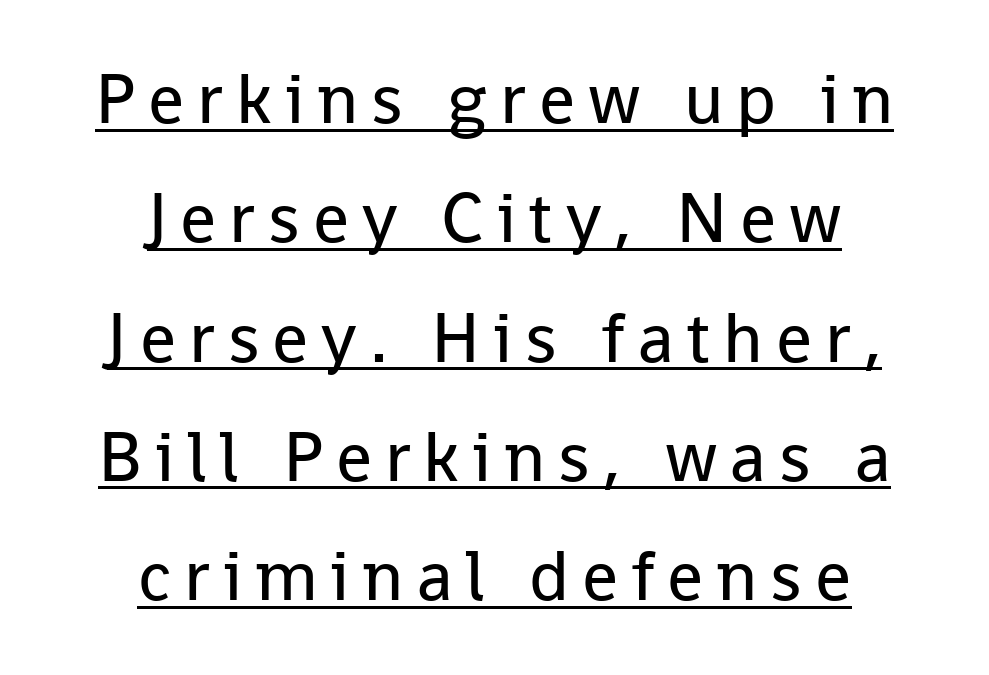
{"serif": "no", "italic": "no", "bold": "no", "weight": "regular", "width": "normal", "stroke_contrast": "low", "x_height": "medium", "monospaced": "no", "underline": "yes", "align": "center", "line_spacing": "normal", "line_spacing_ratio": 1.68, "glyph_px": 71}
